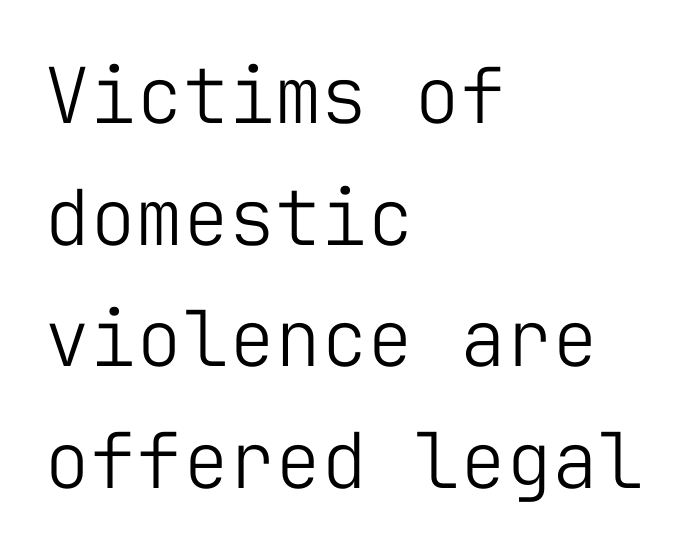
{"serif": "no", "italic": "no", "bold": "no", "weight": "light", "width": "normal", "stroke_contrast": "low", "x_height": "medium", "monospaced": "yes", "underline": "no", "align": "left", "line_spacing": "normal", "line_spacing_ratio": 1.58, "letter_spacing": "normal", "letter_spacing_em": 0.0, "glyph_px": 77}
